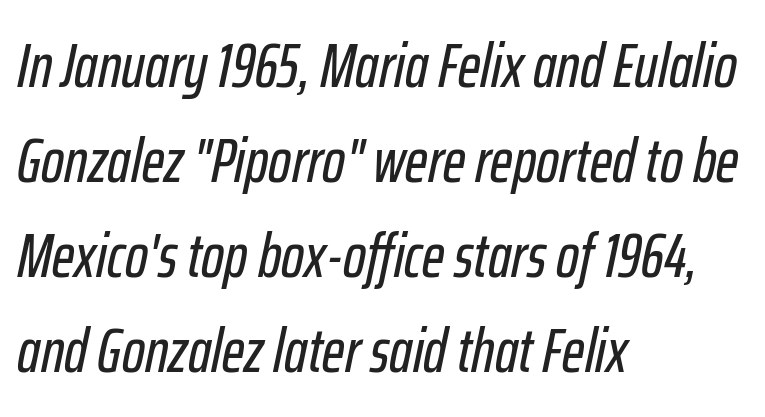
Q: Is the text italic (slanted)? A: Yes, it leans right by about 12 degrees.
Q: Is the text underlined? A: No.
Q: How is the paragraph aligned? A: Left-aligned.
Q: Is the spacing between letters normal or unusually wide? A: Normal.
Q: Is the spacing between lines tight, normal or loose? A: Normal.
Q: Width (condensed, normal, or wide)? A: Condensed.
Q: Stroke contrast? A: Low.
Q: x-height? A: Medium.
Q: Monospaced? A: No.
